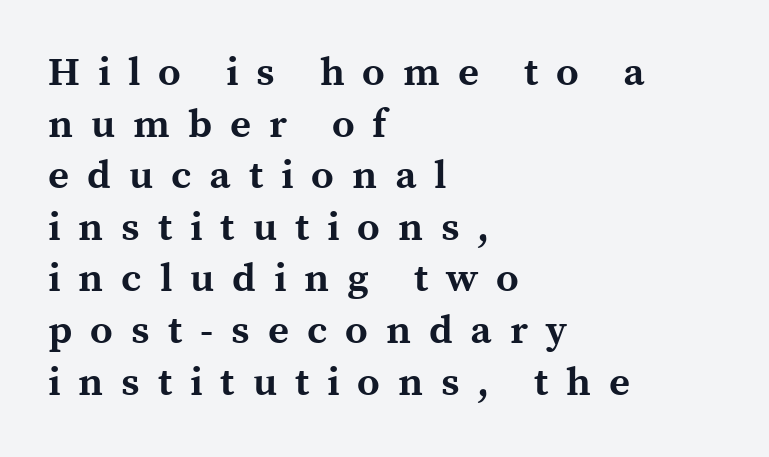
The image shows 40 px bold serif type, upright; set left-aligned, normal line spacing (1.29x), unusually wide letter spacing (+0.45 em), not underlined; a medium x-height.
